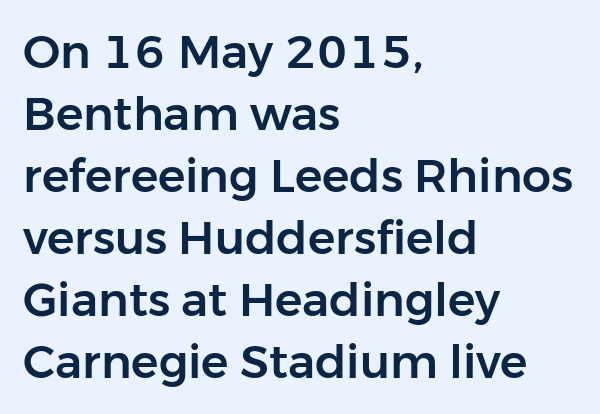
The image shows 46 px sans-serif type, upright; set left-aligned, normal line spacing (1.35x), normal letter spacing, not underlined; low stroke contrast and a medium x-height.
